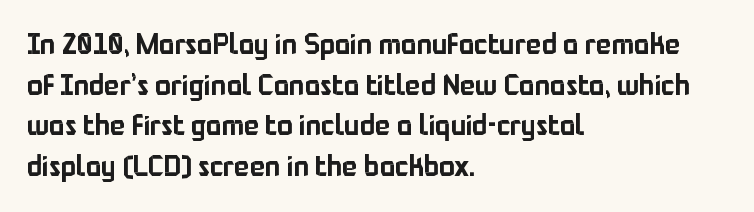
Casual observation: everything's shoved over to the left. Short note: letters normally spaced. Rule under the text: the space is simply empty. Reading down the column, the eye jumps a familiar distance to each next line. Note the varied advance widths — an 'i' is clearly narrower than an 'm'. This sample uses an upright cut, with every glyph sitting square on the baseline.
